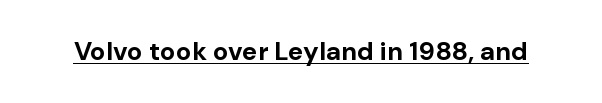
No extra tracking has been applied to these lines. Glance below the letters and you will spot a drawn line. Quick note: not italic, upright. The letters are bold, with thick, heavy strokes.
